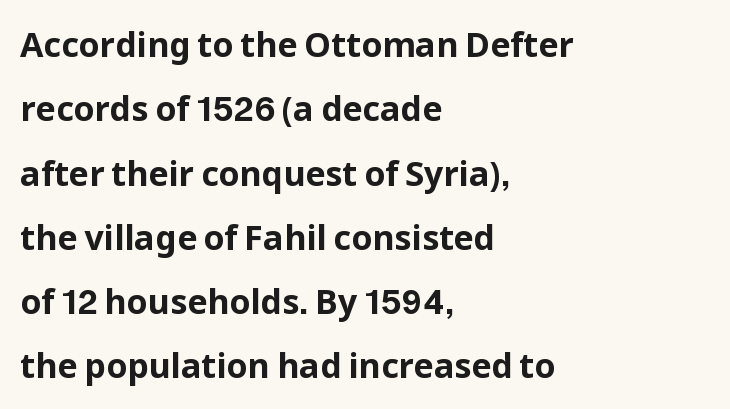
Q: Is the text bold? A: Yes.
Q: Is the text italic (slanted)? A: No, it is upright.
Q: Is the typeface a serif or a sans-serif typeface? A: Sans-serif.
Q: Is the text underlined? A: No.
Q: How is the paragraph aligned? A: Left-aligned.
Q: Is the spacing between letters normal or unusually wide? A: Normal.
Q: Width (condensed, normal, or wide)? A: Normal.
Q: Stroke contrast? A: Low.
Q: x-height? A: Medium.
Q: Monospaced? A: No.
